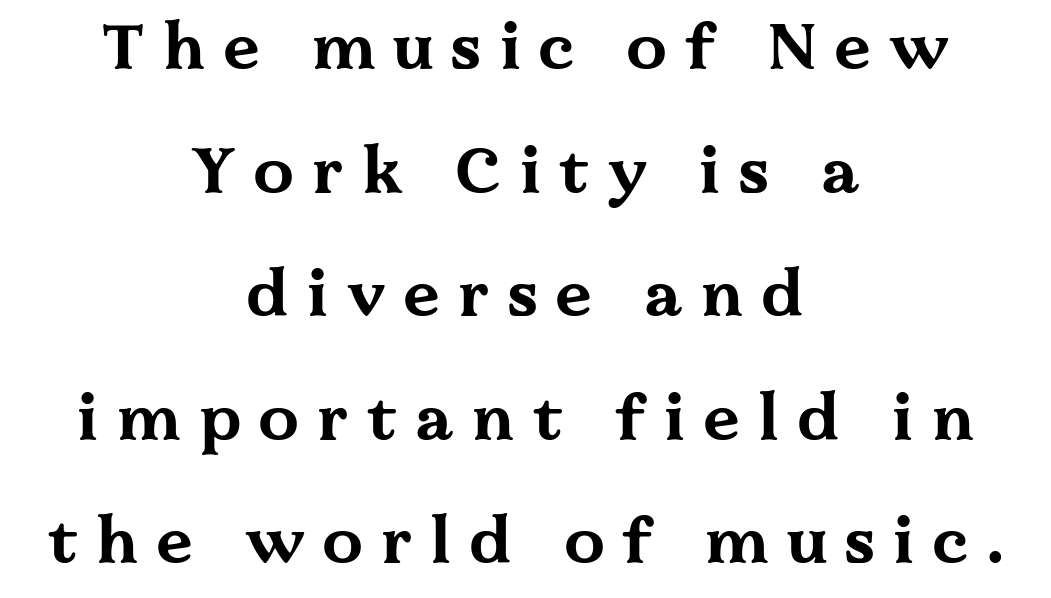
{"serif": "yes", "italic": "no", "bold": "yes", "weight": "bold", "width": "wide", "stroke_contrast": "medium", "x_height": "medium", "monospaced": "no", "underline": "no", "align": "center", "line_spacing": "loose", "line_spacing_ratio": 1.93, "letter_spacing": "wide", "letter_spacing_em": 0.29, "glyph_px": 64}
